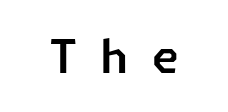
To sum up the face: it is a sans, with no serifs. Only glyphs here, with clear space below each row. Letter spacing: wide.
